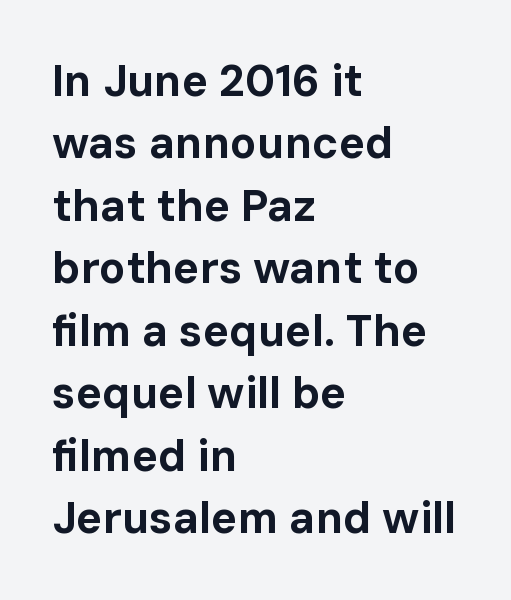
Q: Is the text bold? A: Yes.
Q: Is the text italic (slanted)? A: No, it is upright.
Q: Is the typeface a serif or a sans-serif typeface? A: Sans-serif.
Q: Is the text underlined? A: No.
Q: How is the paragraph aligned? A: Left-aligned.
Q: Is the spacing between letters normal or unusually wide? A: Normal.
Q: Is the spacing between lines tight, normal or loose? A: Normal.
Q: Width (condensed, normal, or wide)? A: Normal.
Q: Stroke contrast? A: Low.
Q: x-height? A: Medium.
Q: Monospaced? A: No.
